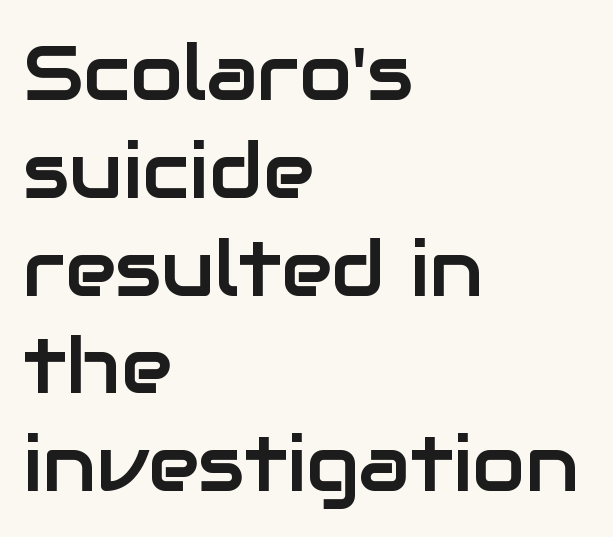
Alignment: flush left. The passage shown is typed in a proportional face where columns would drift. Check the space under the baseline: it is left empty. The line texture is even and compact thanks to regular tracking.
